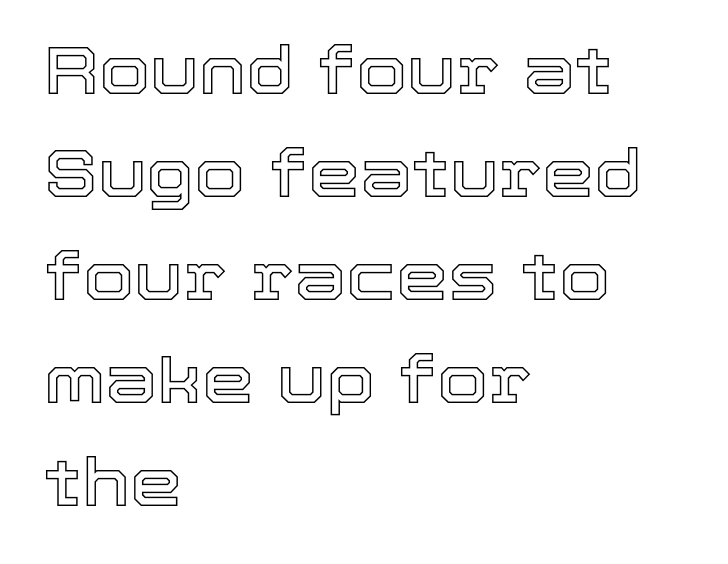
The image shows 66 px text type, upright; set left-aligned, normal line spacing (1.56x), normal letter spacing, not underlined; a medium x-height.
